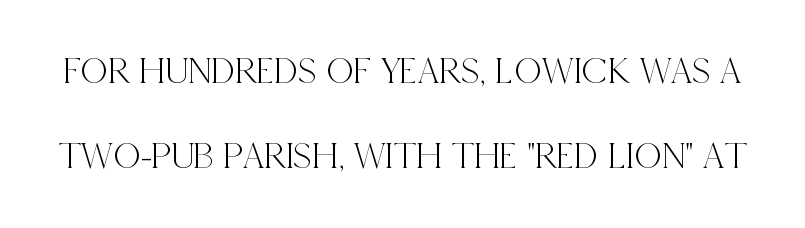
The image shows 38 px condensed serif type, upright; set loose line spacing (2.24x), normal letter spacing, not underlined; a large x-height.
